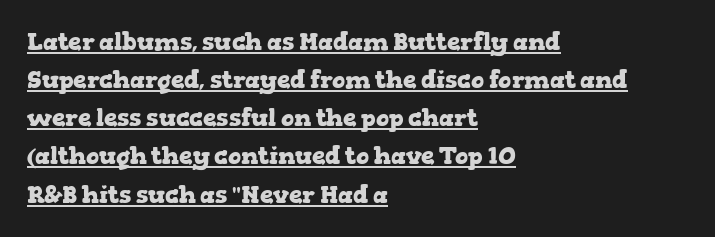
The image shows 24 px bold type, upright; set left-aligned, normal line spacing (1.59x), normal letter spacing, underlined.
